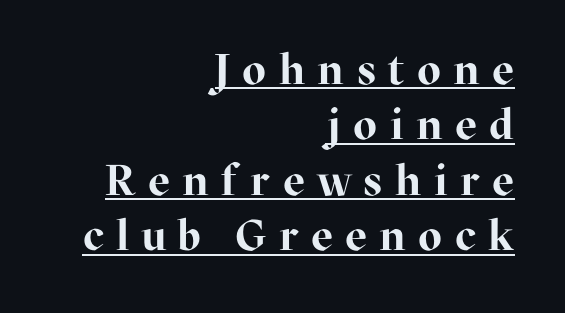
The image shows 43 px bold serif type, upright; set right-aligned, normal line spacing (1.29x), unusually wide letter spacing (+0.29 em), underlined; high stroke contrast and a medium x-height.
